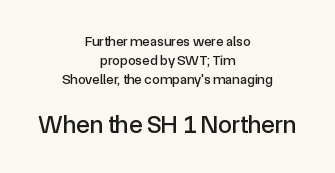
{"italic": "no", "underline": "no", "align": "center", "line_spacing": "normal", "line_spacing_ratio": 1.36, "letter_spacing": "normal", "letter_spacing_em": 0.0, "larger_block": "second", "size_ratio": 1.79, "glyph_px": 25}
